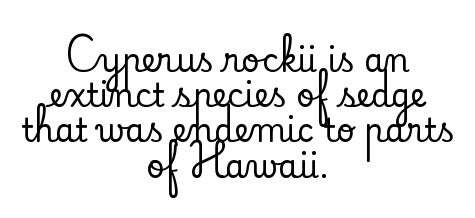
One-word summary of the alignment: center. The passage shown stacks its lines with hardly any gap. Unmarked baselines from the first word to the last. The letterforms sit shoulder to shoulder at normal distance. Italic? Not at all — the glyphs are vertical. Look at the bottom of the vertical strokes: they flare into serifs here.
